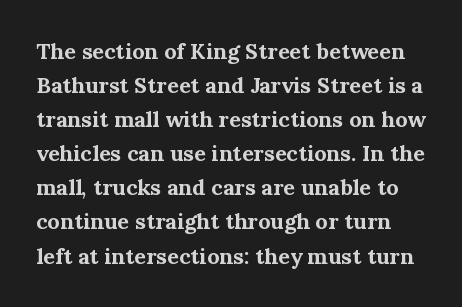
{"italic": "no", "bold": "yes", "underline": "no", "line_spacing": "normal", "line_spacing_ratio": 1.55, "letter_spacing": "normal", "letter_spacing_em": 0.0, "glyph_px": 22}
